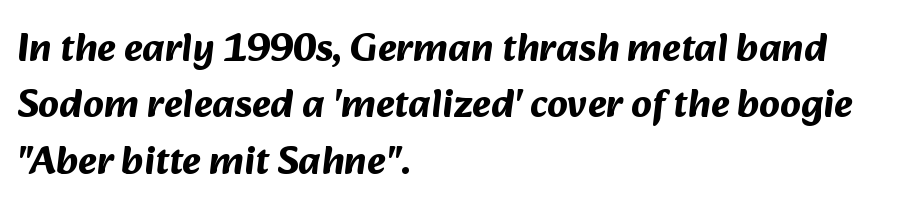
{"serif": "no", "bold": "yes", "weight": "bold", "width": "normal", "stroke_contrast": "medium", "x_height": "medium", "monospaced": "no", "underline": "no", "align": "left", "line_spacing": "normal", "line_spacing_ratio": 1.41, "letter_spacing": "normal", "letter_spacing_em": 0.0, "glyph_px": 40}
